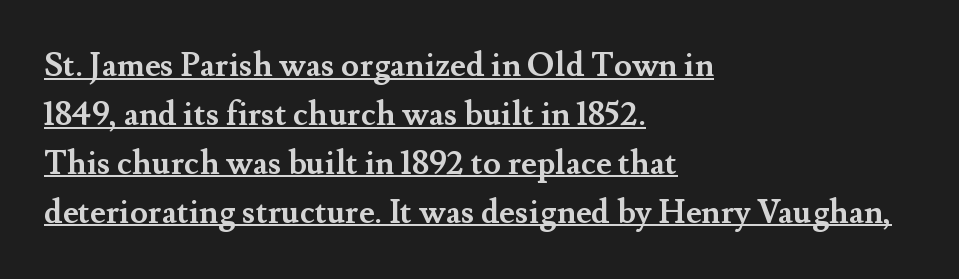
Leading: standard. A typesetter would call this proportional, since set widths differ per character. There is no visible air inserted between adjacent glyphs. Notice how a bar underscores the lettering throughout. Weight check: bold — yes, fully.
